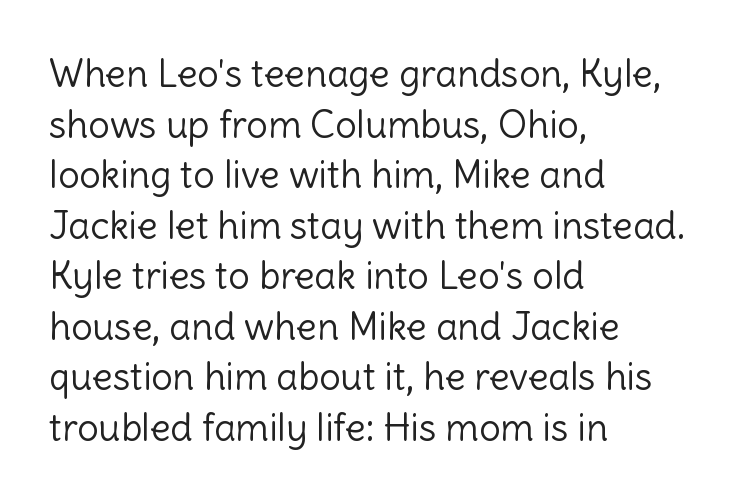
Nope, no serifs anywhere on these letters. Descender tails drop into unmarked territory. Spacing verdict: proportional, widths tailored to each character. These lines were composed using upright roman letters. This is not heavy type; no bold has been used.
